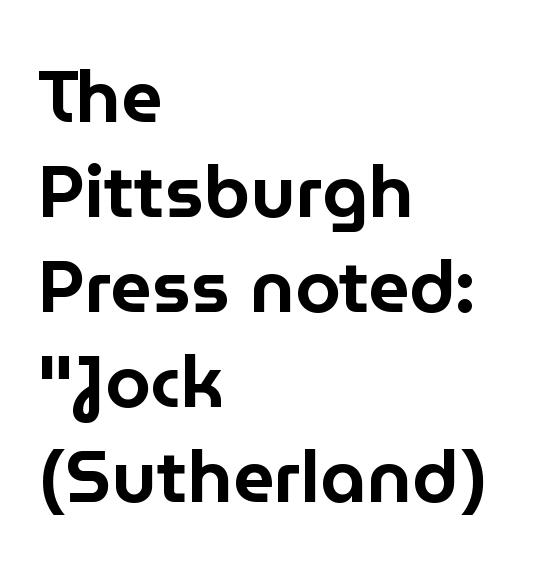
Check the space under the baseline: it is left empty. Every row of glyphs begins at an identical x-position on the left. The type is set solid horizontally, with unmodified tracking. These lines are rendered in a variable-pitch font. You can tell it's not italic because the verticals are truly vertical. Serif or sans? Sans — the stroke terminals are bare.
